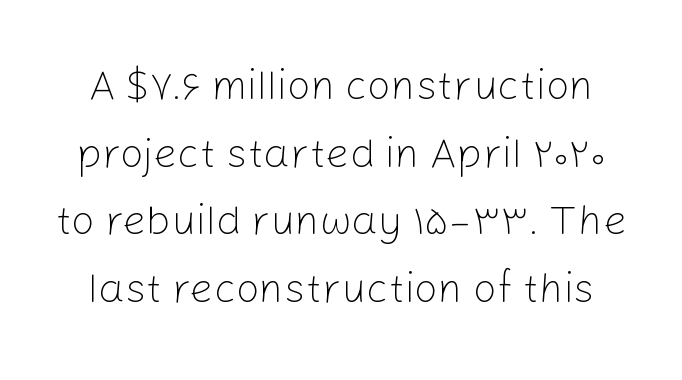
{"serif": "no", "italic": "no", "bold": "no", "weight": "light", "width": "normal", "stroke_contrast": "low", "x_height": "medium", "monospaced": "no", "underline": "no", "line_spacing": "normal", "line_spacing_ratio": 1.61, "letter_spacing": "normal", "letter_spacing_em": 0.0, "glyph_px": 42}
